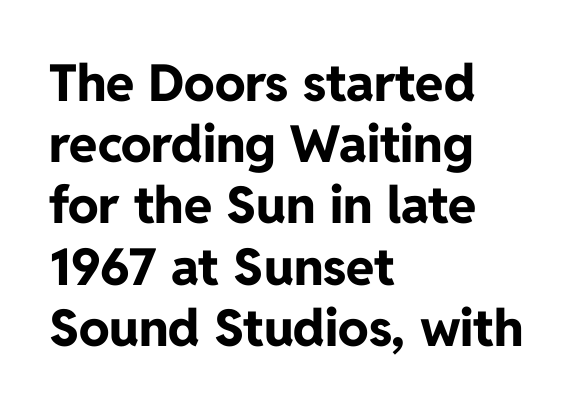
{"serif": "no", "italic": "no", "bold": "yes", "weight": "bold", "width": "normal", "stroke_contrast": "low", "x_height": "medium", "monospaced": "no", "underline": "no", "align": "left", "line_spacing_ratio": 1.2, "letter_spacing": "normal", "letter_spacing_em": 0.0, "glyph_px": 51}
